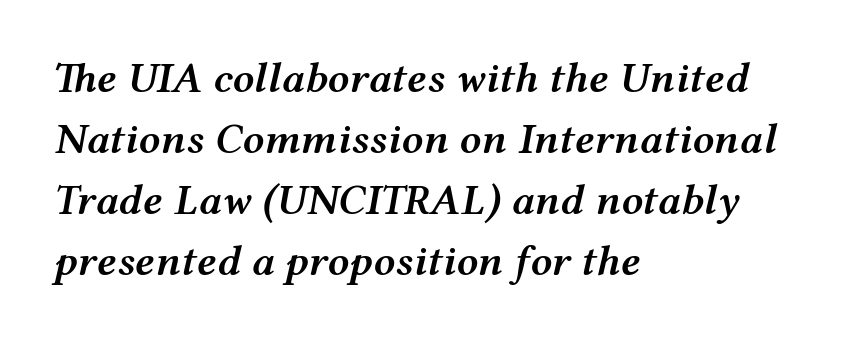
The image shows 43 px semibold, wide type, italic (leaning right); set left-aligned, normal line spacing (1.42x), normal letter spacing, not underlined; medium stroke contrast and a medium x-height.
